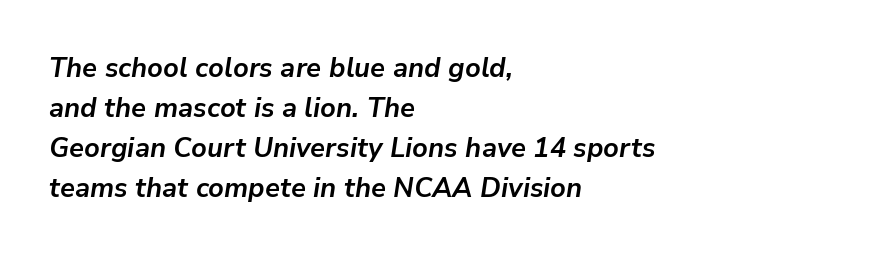
Q: Is the text bold? A: Yes.
Q: Is the text italic (slanted)? A: Yes, it leans right by about 9 degrees.
Q: Is the text underlined? A: No.
Q: How is the paragraph aligned? A: Left-aligned.
Q: Is the spacing between letters normal or unusually wide? A: Normal.
Q: Is the spacing between lines tight, normal or loose? A: Normal.
